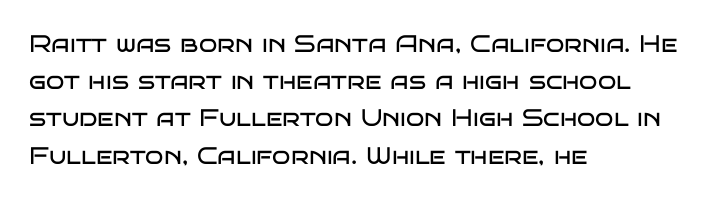
Ordinary non-slanted type is in use. This sample uses plain, unmodified letter spacing. Has an underline been added? It has not. The designer left line spacing at the default. The cut favours lightness, reaching ordinary text weight at its darkest. Layout note: lines flush left.
